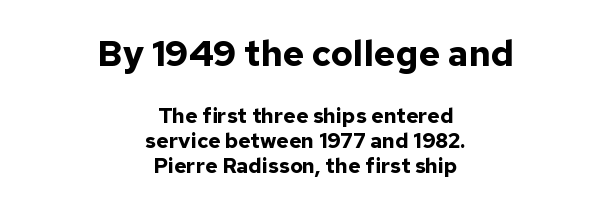
The image shows 36 px bold sans-serif type, upright; set centered, line spacing 1.2x, normal letter spacing, not underlined; the first (top) block is 1.71x larger; low stroke contrast and a medium x-height.
